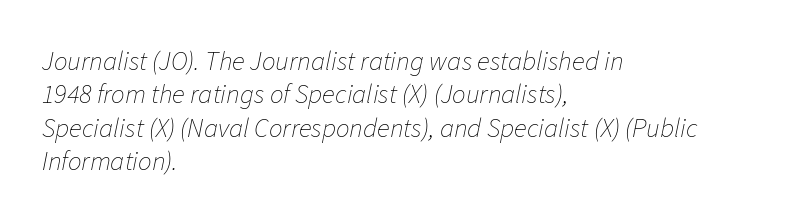
The image shows 27 px text type, italic (leaning right); set left-aligned, line spacing 1.24x, normal letter spacing, not underlined.
